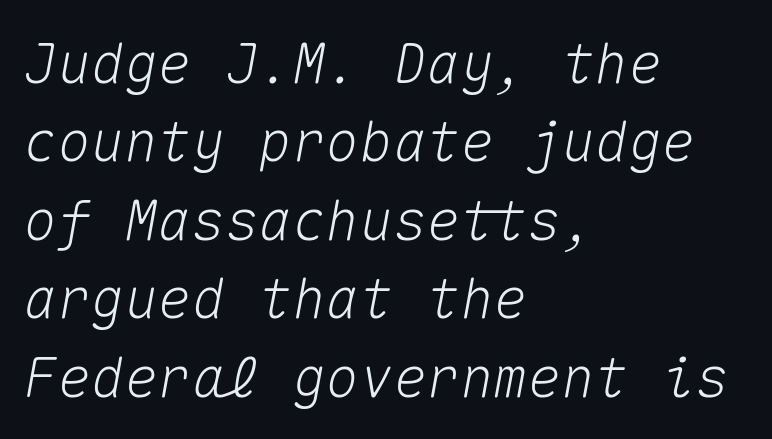
The image shows 56 px text type, italic (leaning right), monospaced; set left-aligned, normal line spacing (1.4x), normal letter spacing, not underlined; medium stroke contrast and a medium x-height.
